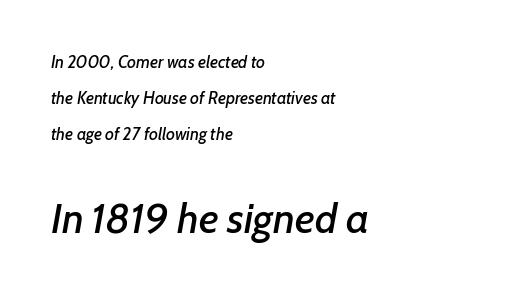
The image shows 42 px text type, italic (leaning right); set left-aligned, loose line spacing (2.11x), normal letter spacing, not underlined; the second (bottom) block is 2.47x larger; low stroke contrast and a medium x-height.
